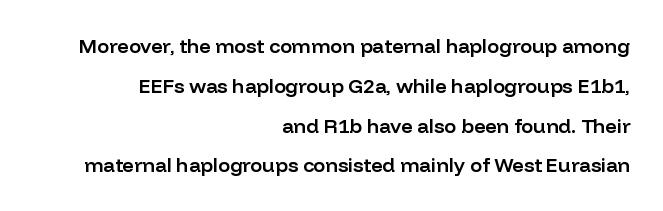
Q: Is the text bold? A: Semi-bold.
Q: Is the text italic (slanted)? A: No, it is upright.
Q: Is the text underlined? A: No.
Q: How is the paragraph aligned? A: Right-aligned.
Q: Is the spacing between letters normal or unusually wide? A: Normal.
Q: Is the spacing between lines tight, normal or loose? A: Loose.
